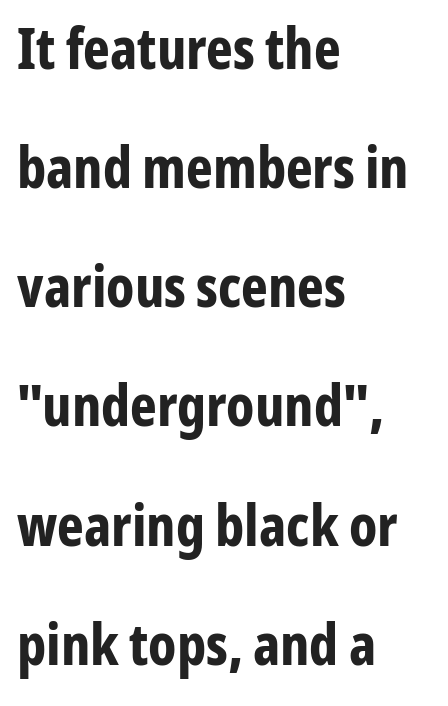
{"serif": "no", "italic": "no", "bold": "yes", "weight": "bold", "width": "condensed", "stroke_contrast": "low", "x_height": "medium", "monospaced": "no", "underline": "no", "align": "left", "line_spacing": "loose", "line_spacing_ratio": 2.09, "letter_spacing": "normal", "letter_spacing_em": 0.0, "glyph_px": 57}
